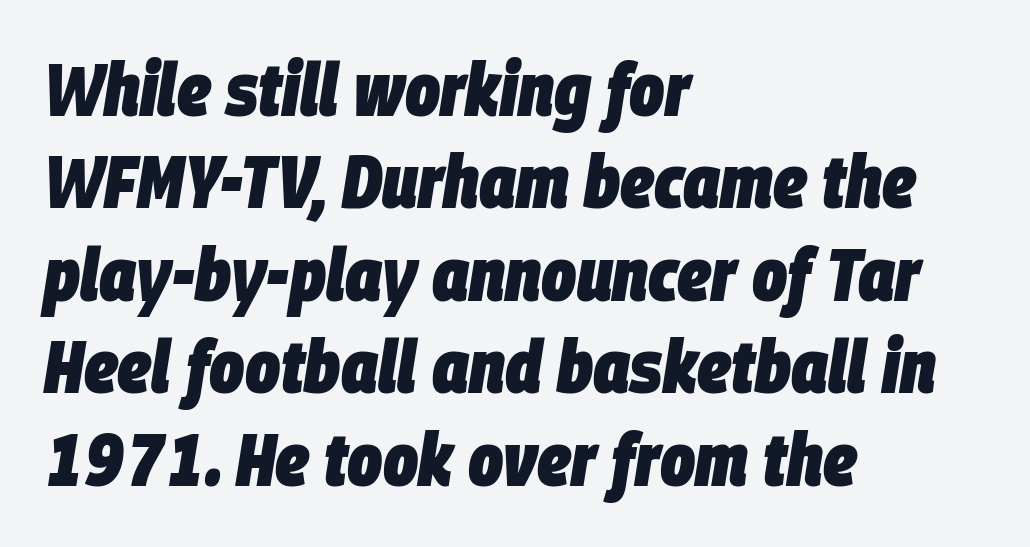
Q: Is the text bold? A: Yes.
Q: Is the text italic (slanted)? A: Yes, it leans right by about 9 degrees.
Q: Is the text underlined? A: No.
Q: How is the paragraph aligned? A: Left-aligned.
Q: Is the spacing between letters normal or unusually wide? A: Normal.
Q: Is the spacing between lines tight, normal or loose? A: Normal.
Q: Width (condensed, normal, or wide)? A: Condensed.
Q: Stroke contrast? A: Low.
Q: x-height? A: Large.
Q: Monospaced? A: No.
